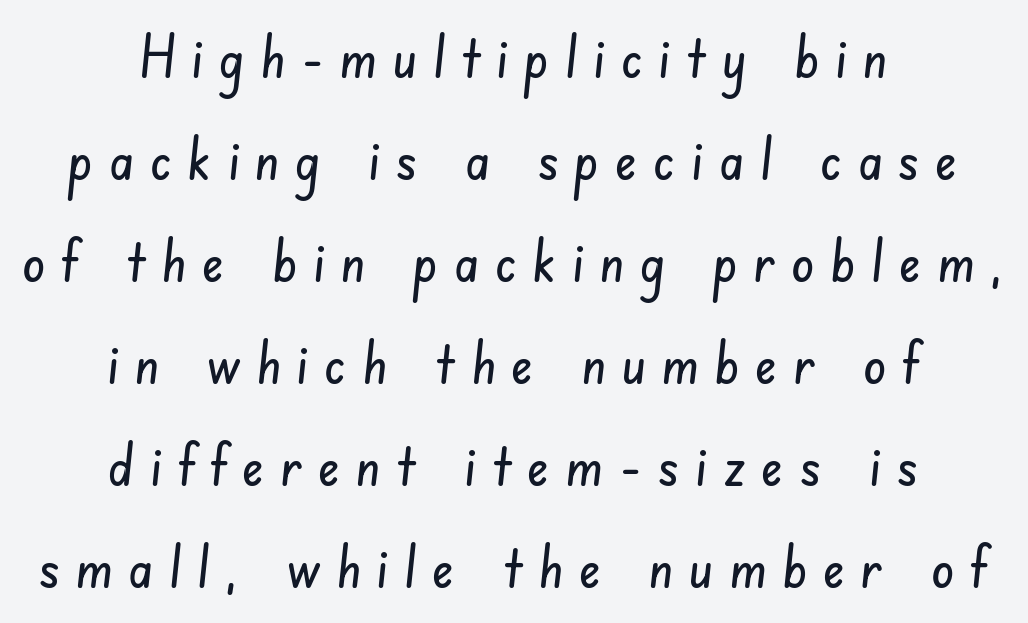
{"serif": "no", "width": "condensed", "stroke_contrast": "low", "x_height": "small", "monospaced": "no", "underline": "no", "align": "center", "line_spacing_ratio": 1.76, "letter_spacing": "wide", "letter_spacing_em": 0.27, "glyph_px": 58}
